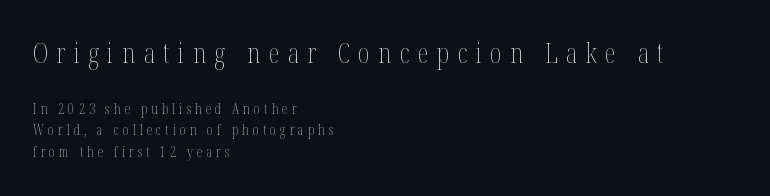
{"italic": "no", "bold": "no", "weight": "thin", "width": "condensed", "stroke_contrast": "medium", "x_height": "medium", "monospaced": "no", "underline": "no", "align": "left", "line_spacing": "normal", "line_spacing_ratio": 1.55, "letter_spacing": "wide", "letter_spacing_em": 0.3, "larger_block": "first", "size_ratio": 2.0, "glyph_px": 28}
